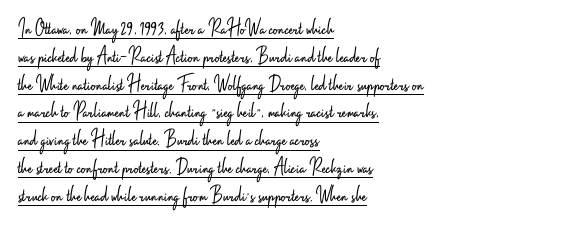
The type is set solid horizontally, with unmodified tracking. Nothing heavy about these letters — not bold at all. Like a heading marked for emphasis, these lines bear an underscore. One-word summary of the alignment: left.
